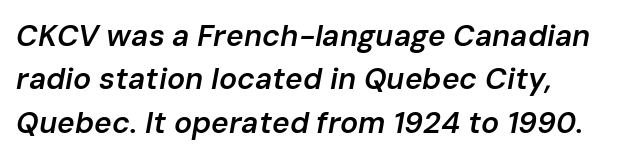
The image shows 30 px semibold type, italic (leaning right); set left-aligned, normal line spacing (1.45x), normal letter spacing, not underlined; low stroke contrast and a medium x-height.
